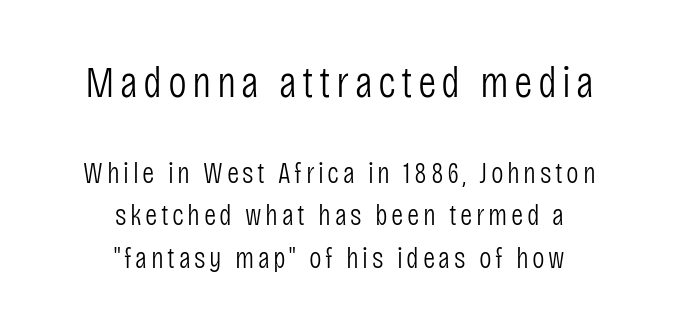
Q: Is the text bold? A: No.
Q: Is the text italic (slanted)? A: No, it is upright.
Q: Is the typeface a serif or a sans-serif typeface? A: Sans-serif.
Q: Is the text underlined? A: No.
Q: How is the paragraph aligned? A: Centered.
Q: Is the spacing between lines tight, normal or loose? A: Normal.
Q: Which block of text is set in a larger size, the first (top) or the second (bottom)? A: The first (top) one.
Q: Width (condensed, normal, or wide)? A: Condensed.
Q: Stroke contrast? A: Low.
Q: x-height? A: Large.
Q: Monospaced? A: No.
